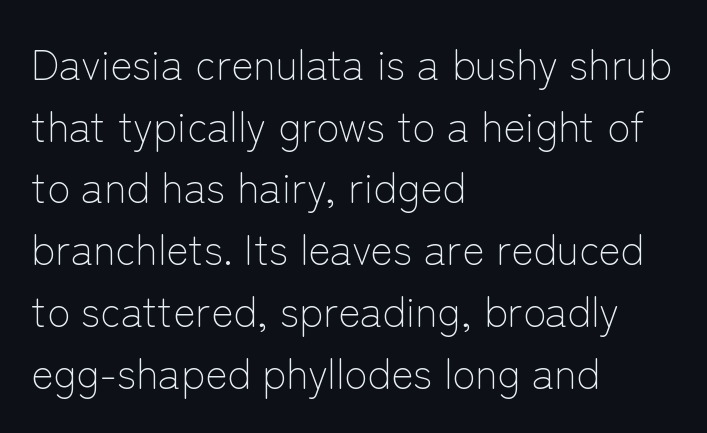
The image shows 42 px light sans-serif type, upright; set left-aligned, normal line spacing (1.47x), normal letter spacing, not underlined; low stroke contrast and a medium x-height.
